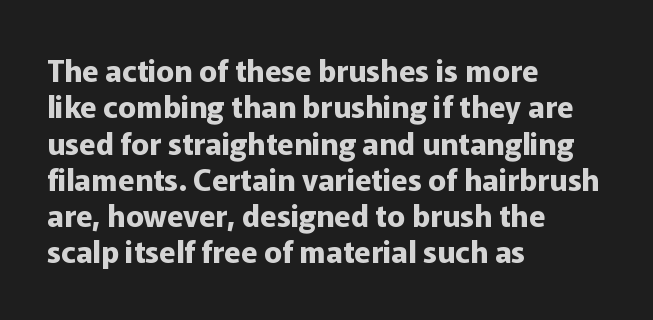
{"serif": "no", "italic": "no", "bold": "yes", "weight": "bold", "width": "normal", "stroke_contrast": "low", "x_height": "medium", "monospaced": "no", "underline": "no", "align": "left", "line_spacing_ratio": 1.21, "letter_spacing": "normal", "letter_spacing_em": 0.0, "glyph_px": 30}
